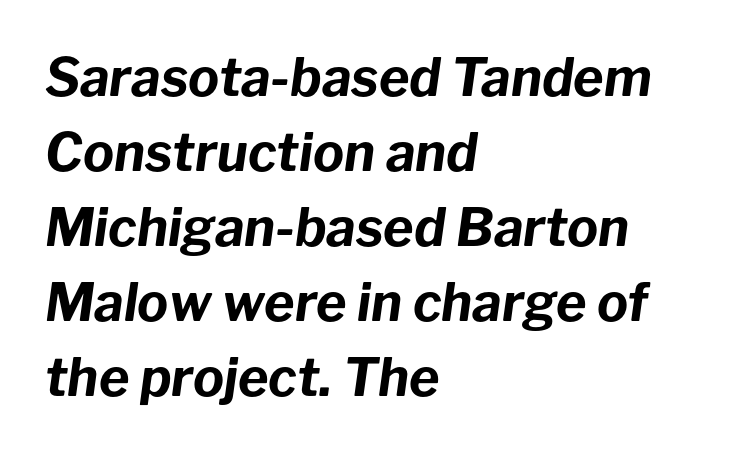
{"italic": "yes", "lean": "right", "slant_degrees": 8, "bold": "yes", "weight": "bold", "width": "normal", "stroke_contrast": "low", "x_height": "medium", "monospaced": "no", "underline": "no", "align": "left", "line_spacing": "normal", "line_spacing_ratio": 1.44, "letter_spacing": "normal", "letter_spacing_em": 0.0, "glyph_px": 52}
